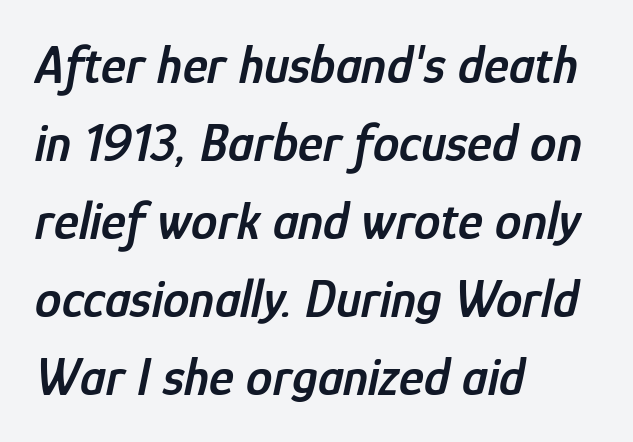
The image shows 53 px semibold, condensed type, italic (leaning right); set left-aligned, normal line spacing (1.47x), normal letter spacing, not underlined; low stroke contrast and a medium x-height.
